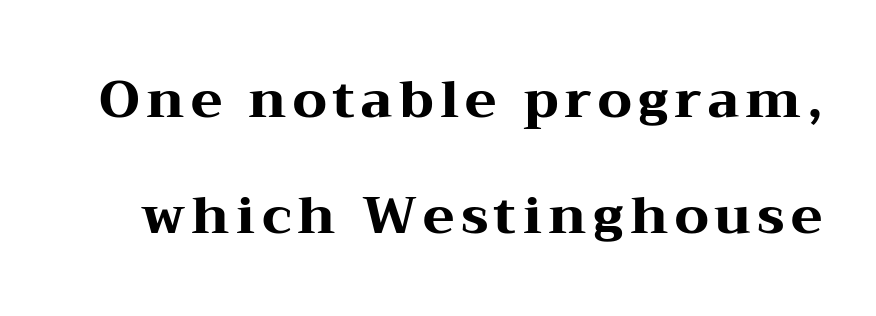
{"serif": "yes", "italic": "no", "bold": "yes", "weight": "heavy", "width": "wide", "stroke_contrast": "medium", "x_height": "medium", "monospaced": "no", "underline": "no", "line_spacing": "loose", "line_spacing_ratio": 2.24, "glyph_px": 52}
